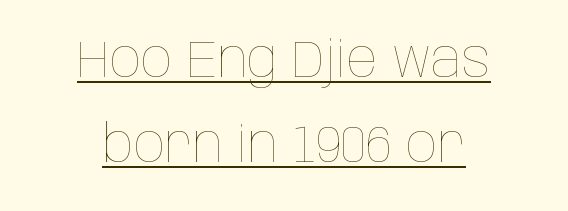
{"italic": "no", "bold": "no", "weight": "thin", "width": "condensed", "stroke_contrast": "low", "x_height": "large", "monospaced": "no", "underline": "yes", "align": "center", "line_spacing": "normal", "line_spacing_ratio": 1.66, "letter_spacing": "normal", "letter_spacing_em": 0.0, "glyph_px": 51}
